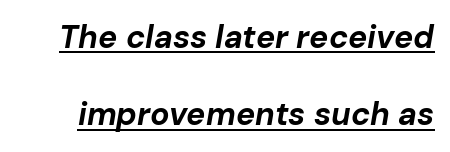
Q: Is the text bold? A: Yes.
Q: Is the text italic (slanted)? A: Yes, it leans right by about 10 degrees.
Q: Is the text underlined? A: Yes.
Q: Is the spacing between letters normal or unusually wide? A: Normal.
Q: Is the spacing between lines tight, normal or loose? A: Loose.
Q: Width (condensed, normal, or wide)? A: Normal.
Q: Stroke contrast? A: Low.
Q: x-height? A: Medium.
Q: Monospaced? A: No.
